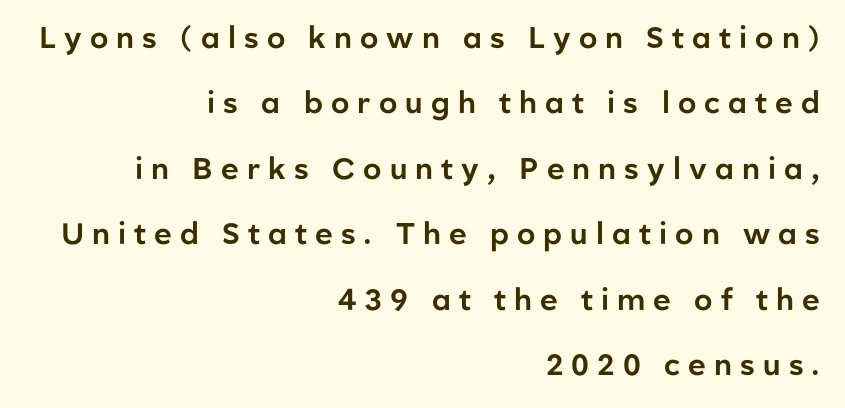
{"serif": "no", "italic": "no", "width": "normal", "stroke_contrast": "low", "x_height": "medium", "monospaced": "no", "underline": "no", "align": "right", "line_spacing": "loose", "line_spacing_ratio": 2.18, "letter_spacing": "wide", "letter_spacing_em": 0.27, "glyph_px": 30}
